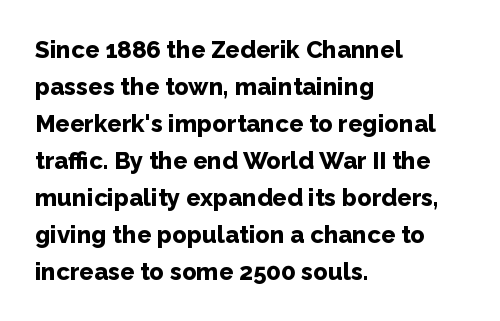
Q: Is the text bold? A: Yes.
Q: Is the text italic (slanted)? A: No, it is upright.
Q: Is the text underlined? A: No.
Q: How is the paragraph aligned? A: Left-aligned.
Q: Is the spacing between letters normal or unusually wide? A: Normal.
Q: Is the spacing between lines tight, normal or loose? A: Normal.
